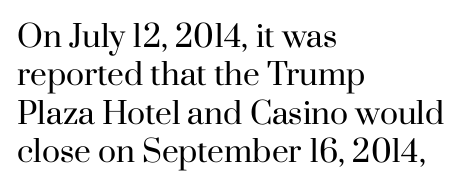
{"serif": "yes", "italic": "no", "bold": "no", "weight": "regular", "width": "normal", "stroke_contrast": "high", "x_height": "small", "monospaced": "no", "underline": "no", "align": "left", "line_spacing": "normal", "line_spacing_ratio": 1.28, "letter_spacing": "normal", "letter_spacing_em": 0.0, "glyph_px": 30}
